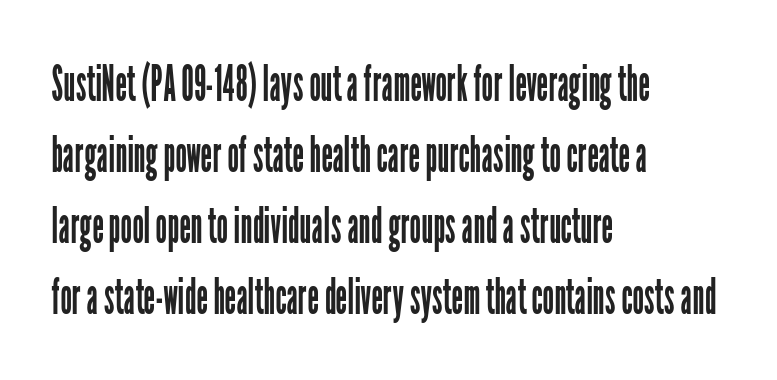
{"serif": "no", "italic": "no", "bold": "no", "weight": "regular", "width": "condensed", "stroke_contrast": "low", "x_height": "medium", "monospaced": "no", "underline": "no", "align": "left", "line_spacing": "normal", "line_spacing_ratio": 1.39, "letter_spacing": "normal", "letter_spacing_em": 0.0, "glyph_px": 51}
